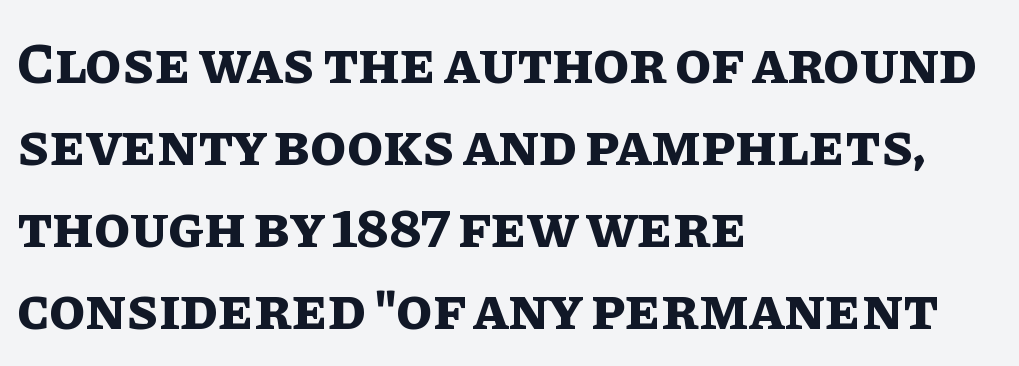
The image shows 59 px bold type, upright; set left-aligned, normal line spacing (1.39x), normal letter spacing, not underlined; low stroke contrast and a large x-height.
